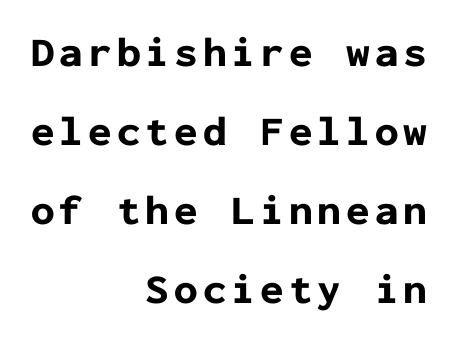
{"serif": "no", "italic": "no", "bold": "yes", "weight": "bold", "width": "normal", "stroke_contrast": "low", "x_height": "medium", "monospaced": "yes", "underline": "no", "align": "right", "line_spacing_ratio": 1.88, "glyph_px": 42}
